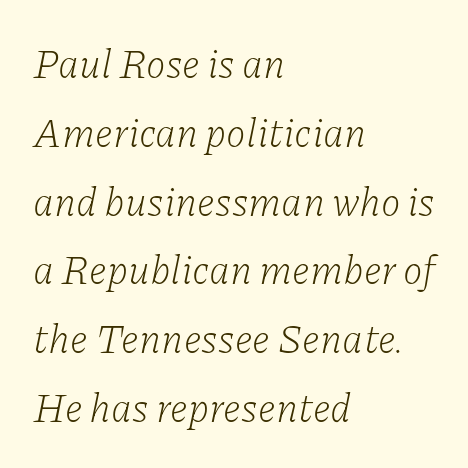
The image shows 40 px light serif type, italic (leaning right); set left-aligned, line spacing 1.72x, normal letter spacing, not underlined; low stroke contrast and a medium x-height.
